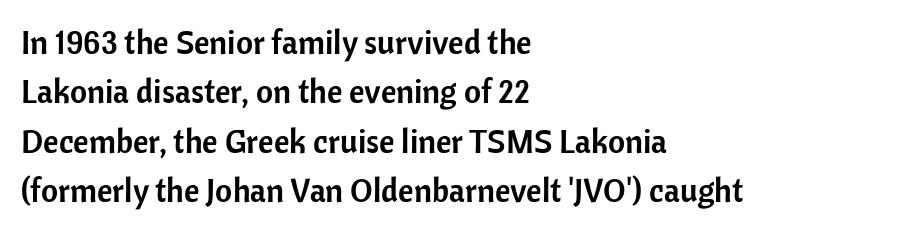
The image shows 33 px sans-serif type, upright; set left-aligned, normal line spacing (1.5x), normal letter spacing, not underlined; low stroke contrast and a medium x-height.
